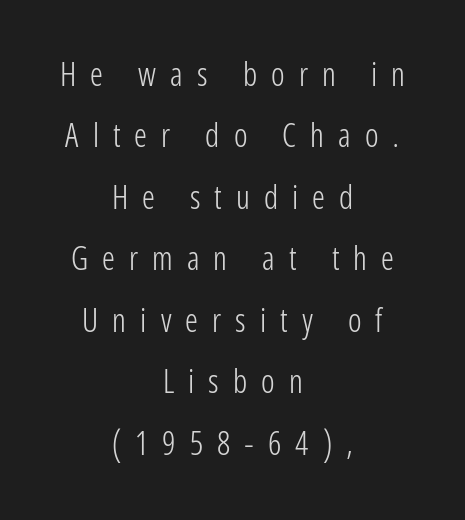
{"serif": "no", "italic": "no", "bold": "no", "weight": "light", "width": "condensed", "stroke_contrast": "low", "x_height": "medium", "monospaced": "no", "underline": "no", "align": "center", "line_spacing": "loose", "line_spacing_ratio": 1.92, "letter_spacing": "wide", "letter_spacing_em": 0.44, "glyph_px": 32}
